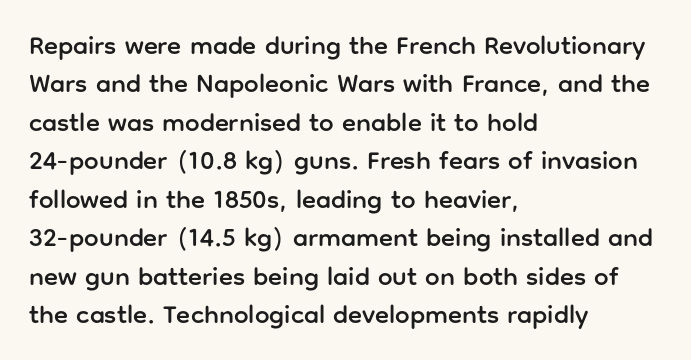
{"italic": "no", "underline": "no", "align": "left", "line_spacing": "normal", "line_spacing_ratio": 1.48, "letter_spacing": "normal", "letter_spacing_em": 0.0, "glyph_px": 26}
